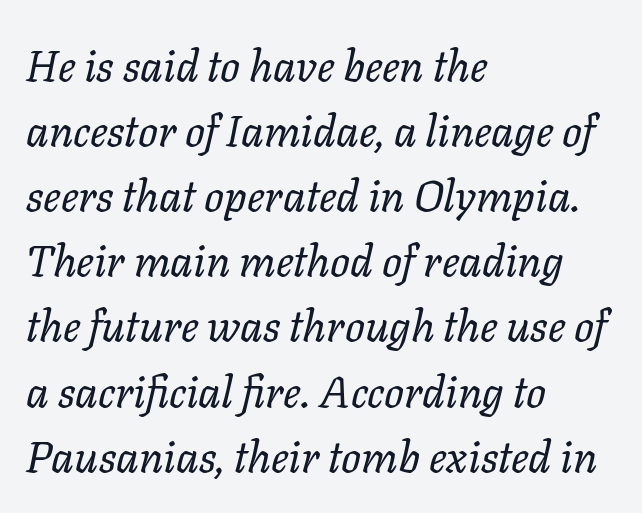
{"italic": "yes", "lean": "right", "slant_degrees": 11, "bold": "no", "weight": "regular", "width": "normal", "stroke_contrast": "low", "x_height": "medium", "monospaced": "no", "underline": "no", "align": "left", "line_spacing": "normal", "line_spacing_ratio": 1.48, "letter_spacing": "normal", "letter_spacing_em": 0.0, "glyph_px": 44}
